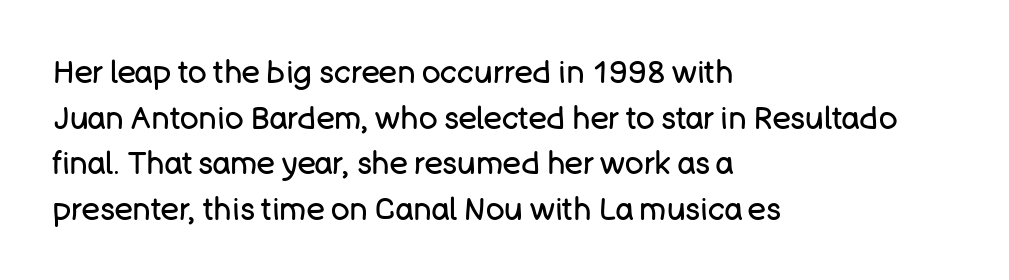
The image shows 31 px regular-weight sans-serif type, upright; set left-aligned, normal line spacing (1.47x), normal letter spacing, not underlined; low stroke contrast and a large x-height.
